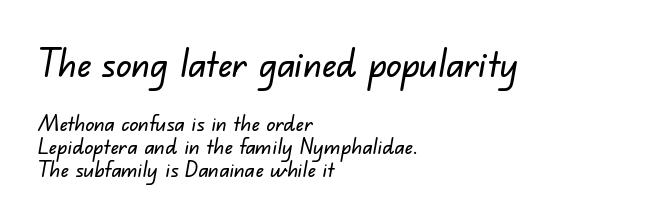
{"serif": "no", "width": "normal", "stroke_contrast": "low", "x_height": "small", "monospaced": "no", "underline": "no", "align": "left", "line_spacing": "tight", "line_spacing_ratio": 1.04, "letter_spacing": "normal", "letter_spacing_em": 0.0, "larger_block": "first", "size_ratio": 1.73, "glyph_px": 38}
